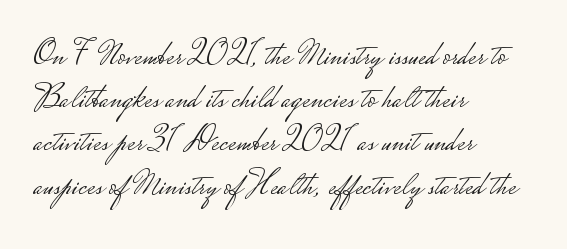
Proportional: the letters do not fall into vertical columns. The font is comparable to plain body text, perhaps lighter. Any mark beneath the type? The region is blank. The glyphs in this specimen are sans serif. You could call the tracking neutral — neither tight nor loose.
